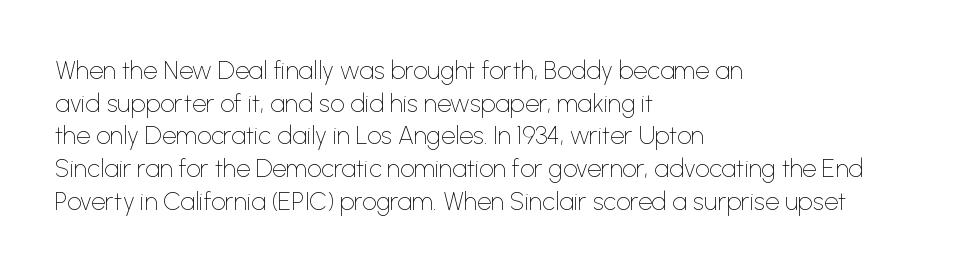
{"italic": "no", "bold": "no", "underline": "no", "align": "left", "line_spacing": "normal", "line_spacing_ratio": 1.31, "letter_spacing": "normal", "letter_spacing_em": 0.0, "glyph_px": 25}
